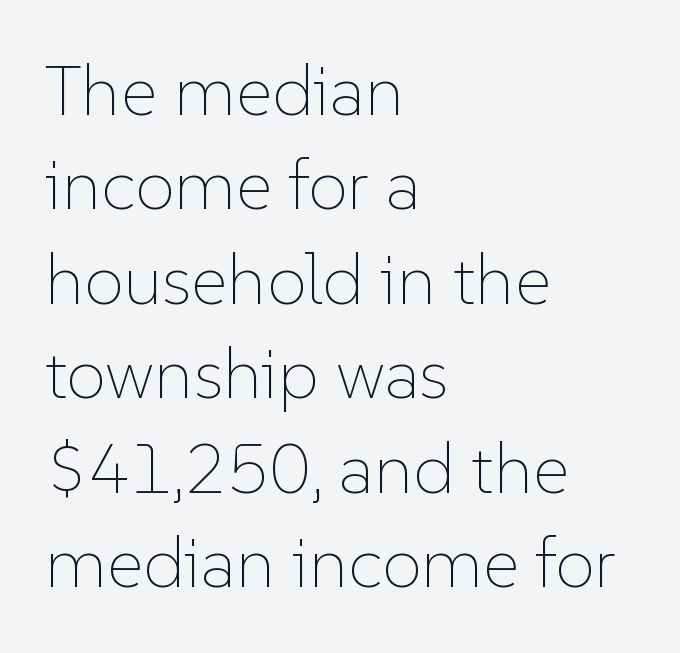
The image shows 71 px thin type, upright; set left-aligned, normal line spacing (1.33x), normal letter spacing, not underlined; low stroke contrast and a medium x-height.
